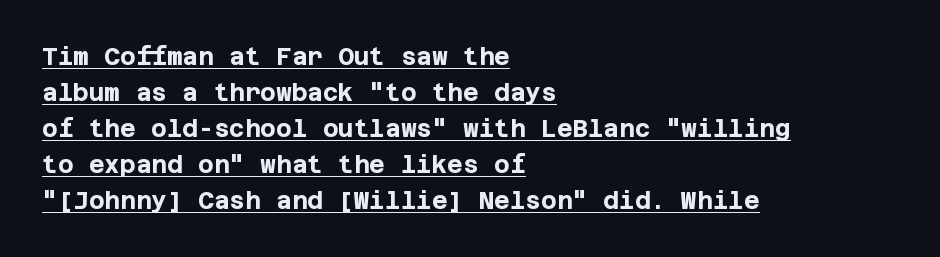
Q: Is the text bold? A: Yes.
Q: Is the text italic (slanted)? A: No, it is upright.
Q: Is the text underlined? A: Yes.
Q: How is the paragraph aligned? A: Left-aligned.
Q: Is the spacing between letters normal or unusually wide? A: Normal.
Q: Is the spacing between lines tight, normal or loose? A: Normal.
